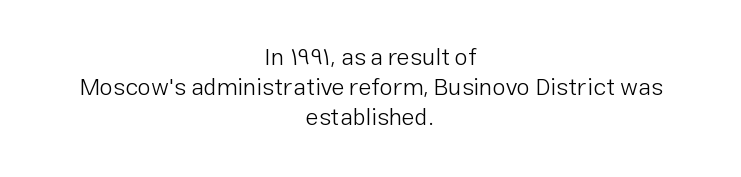
The space beneath each line is pristine and unruled. The font sits on the lighter half of the weight spectrum, regular included. In terms of letterspacing, this is plain default setting. The type sits square on the baseline with zero lean. One glance says typical: line gaps are just what's usual. The whitespace from short lines is split evenly between both sides.
